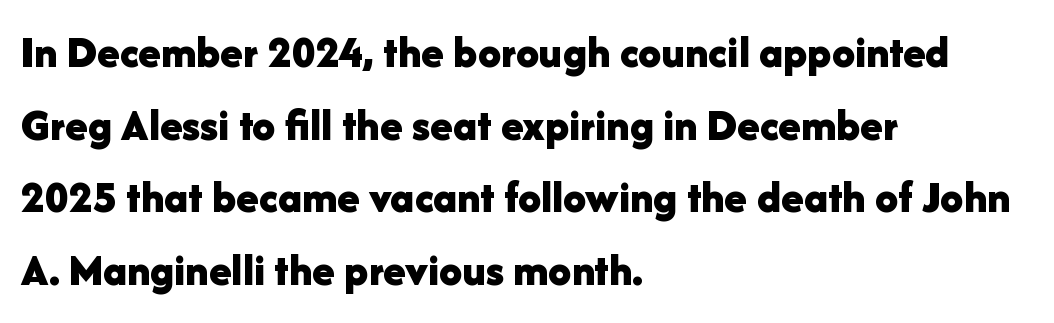
{"serif": "no", "italic": "no", "bold": "yes", "weight": "bold", "width": "normal", "stroke_contrast": "low", "x_height": "medium", "monospaced": "no", "underline": "no", "align": "left", "line_spacing": "normal", "line_spacing_ratio": 1.58, "letter_spacing": "normal", "letter_spacing_em": 0.0, "glyph_px": 46}
